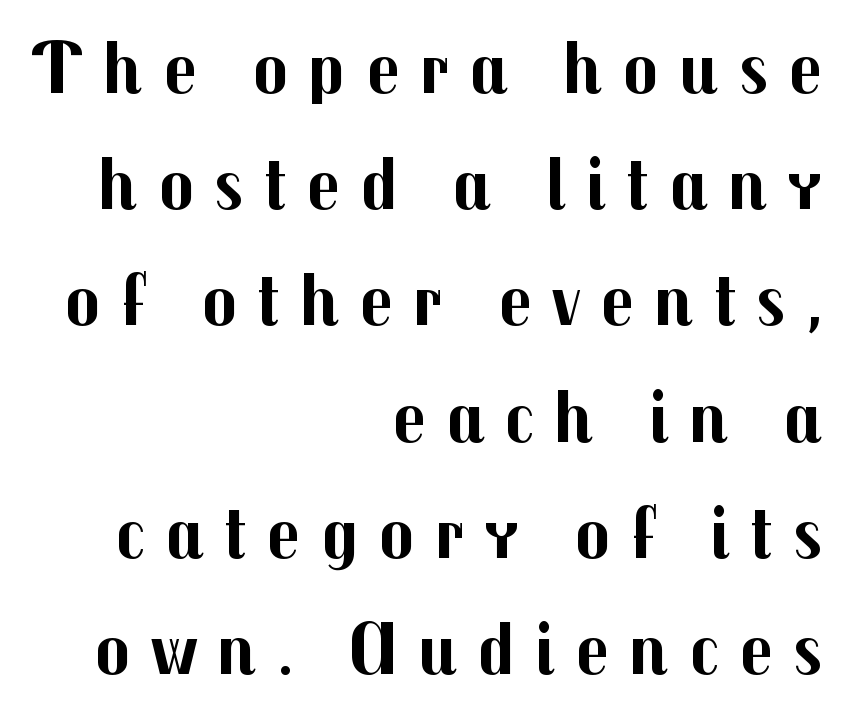
The image shows 74 px bold sans-serif type, upright; set right-aligned, normal line spacing (1.57x), unusually wide letter spacing (+0.27 em), not underlined; medium stroke contrast and a medium x-height.
